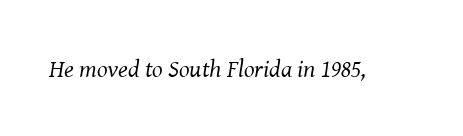
Q: Is the text bold? A: No.
Q: Is the text italic (slanted)? A: Yes, it leans right by about 8 degrees.
Q: Is the text underlined? A: No.
Q: Is the spacing between letters normal or unusually wide? A: Normal.
